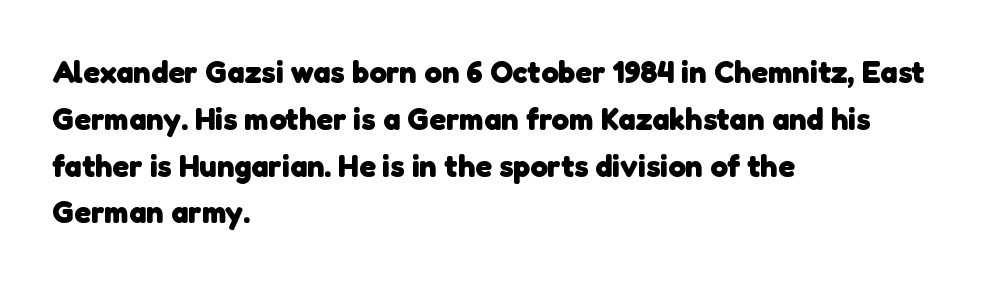
Q: Is the text bold? A: Yes.
Q: Is the typeface a serif or a sans-serif typeface? A: Sans-serif.
Q: Is the text underlined? A: No.
Q: How is the paragraph aligned? A: Left-aligned.
Q: Is the spacing between letters normal or unusually wide? A: Normal.
Q: Is the spacing between lines tight, normal or loose? A: Normal.
Q: Width (condensed, normal, or wide)? A: Normal.
Q: Stroke contrast? A: Low.
Q: x-height? A: Medium.
Q: Monospaced? A: No.
